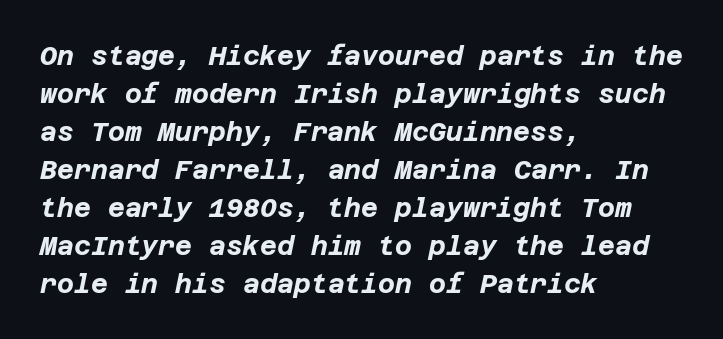
Yep, that's italic — everything's leaning. Normally led — the rows are evenly, conventionally spaced. The letterforms sit shoulder to shoulder at normal distance. These lines stack with their left ends in a neat column. Underlining? Definitely not there.
